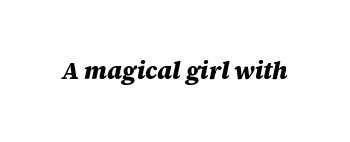
The face used here has the dense, thick strokes of a bold. The area under the type is left untouched. The rendering applies a slant to the glyphs. These lines keep a tight, regular rhythm from letter to letter.
